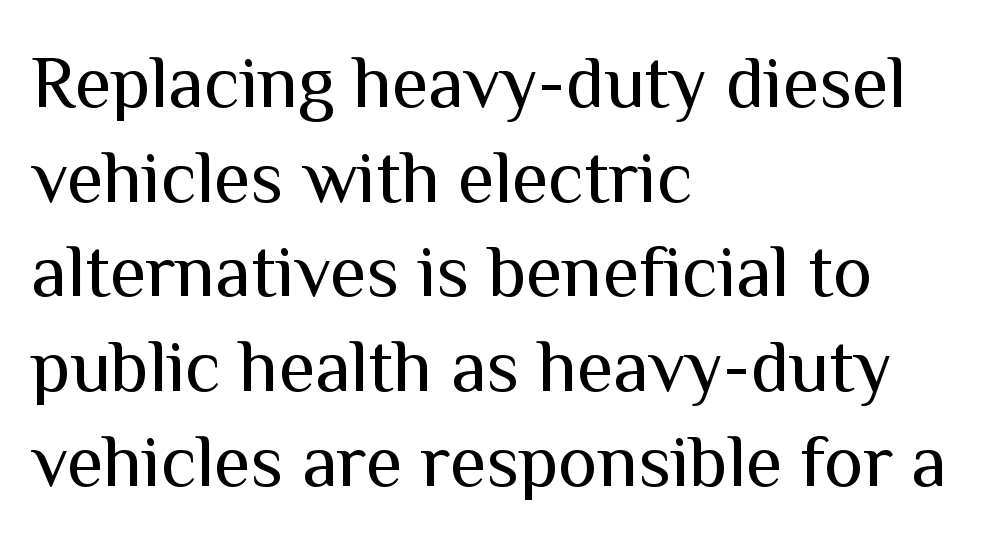
Q: Is the text bold? A: No.
Q: Is the text italic (slanted)? A: No, it is upright.
Q: Is the typeface a serif or a sans-serif typeface? A: Sans-serif.
Q: Is the text underlined? A: No.
Q: How is the paragraph aligned? A: Left-aligned.
Q: Is the spacing between letters normal or unusually wide? A: Normal.
Q: Is the spacing between lines tight, normal or loose? A: Normal.
Q: Width (condensed, normal, or wide)? A: Normal.
Q: Stroke contrast? A: Medium.
Q: x-height? A: Medium.
Q: Monospaced? A: No.
